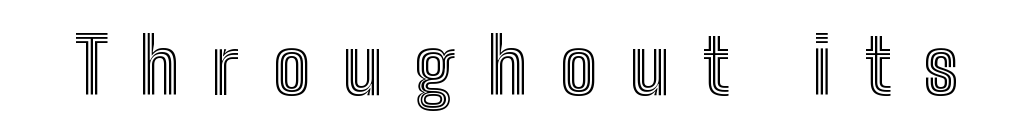
The face used here is proportionally spaced, like ordinary book or web type. A bare baseline throughout the passage. No italicization has been applied; the sample stays upright. What stands out about the letter spacing? Its width — letters are far apart.
